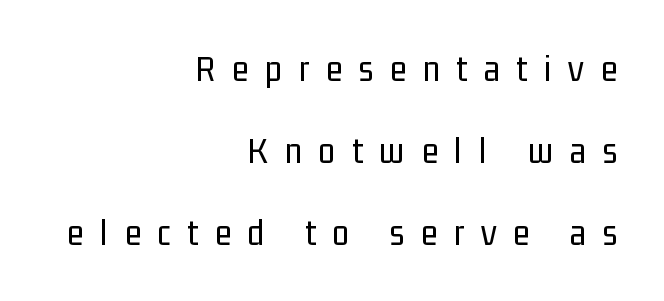
{"serif": "no", "italic": "no", "bold": "no", "weight": "regular", "width": "condensed", "stroke_contrast": "low", "x_height": "medium", "monospaced": "no", "underline": "no", "align": "right", "line_spacing": "loose", "line_spacing_ratio": 2.16, "letter_spacing": "wide", "letter_spacing_em": 0.44, "glyph_px": 38}
